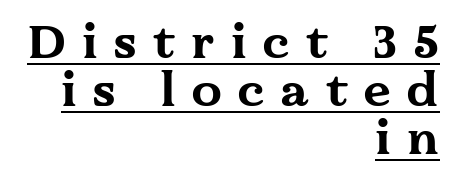
{"serif": "yes", "italic": "no", "bold": "yes", "weight": "bold", "width": "wide", "stroke_contrast": "medium", "x_height": "medium", "monospaced": "no", "underline": "yes", "align": "right", "line_spacing": "tight", "line_spacing_ratio": 1.0, "letter_spacing": "wide", "letter_spacing_em": 0.34, "glyph_px": 48}
